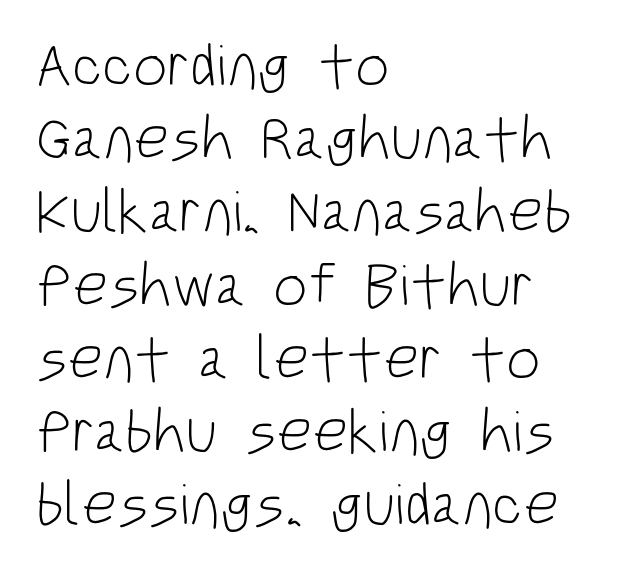
Casual observation: everything's shoved over to the left. Bare-footed words on every line. On a weight scale, this lands at 450 or below. Varying glyph widths throughout — classic text-font behaviour.
